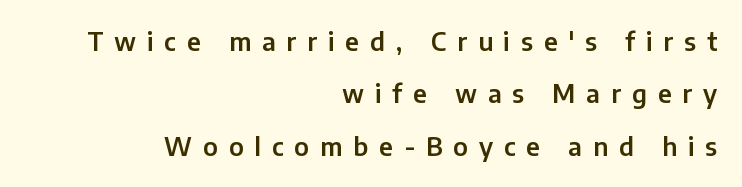
Q: Is the text italic (slanted)? A: No, it is upright.
Q: Is the text underlined? A: No.
Q: How is the paragraph aligned? A: Right-aligned.
Q: Is the spacing between letters normal or unusually wide? A: Unusually wide.
Q: Is the spacing between lines tight, normal or loose? A: Loose.
